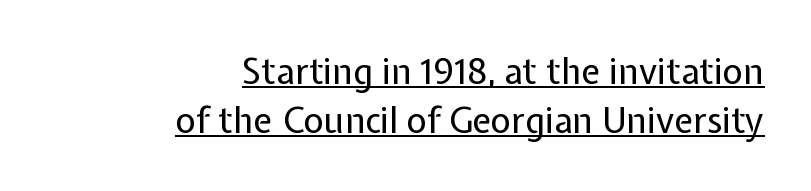
Layout note: lines flush right. Varying glyph widths throughout — classic text-font behaviour. Has an underline been added? It has. The letters sit at their default tracking, neither squeezed nor spread.
